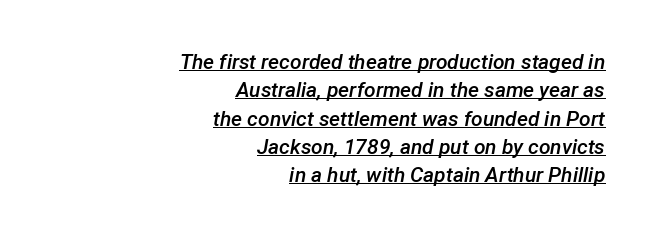
{"italic": "yes", "lean": "right", "slant_degrees": 12, "bold": "semi", "underline": "yes", "align": "right", "line_spacing": "normal", "line_spacing_ratio": 1.35, "letter_spacing": "normal", "letter_spacing_em": 0.0, "glyph_px": 21}
